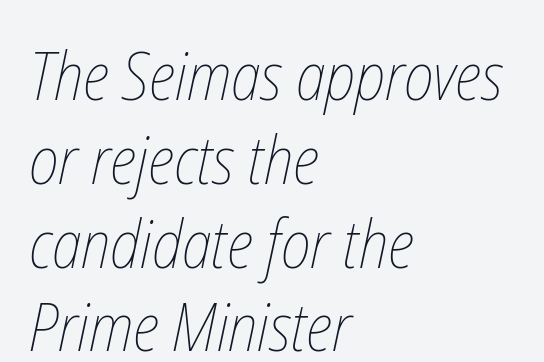
The image shows 66 px thin, condensed type; set left-aligned, normal line spacing (1.27x), normal letter spacing, not underlined; low stroke contrast and a medium x-height.
